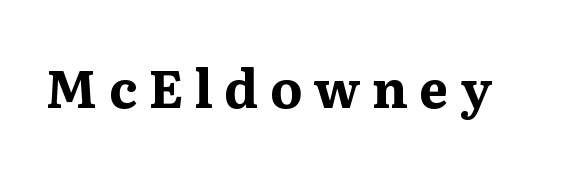
The image shows 52 px bold serif type, upright; set unusually wide letter spacing (+0.22 em), not underlined; medium stroke contrast and a medium x-height.
